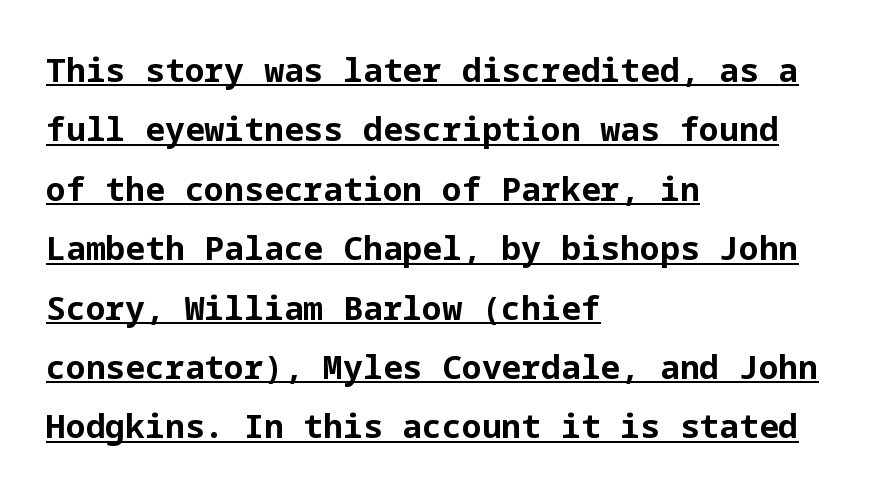
{"serif": "no", "italic": "no", "bold": "yes", "weight": "bold", "width": "normal", "stroke_contrast": "low", "x_height": "medium", "underline": "yes", "align": "left", "line_spacing_ratio": 1.8, "letter_spacing": "normal", "letter_spacing_em": 0.0, "glyph_px": 33}
